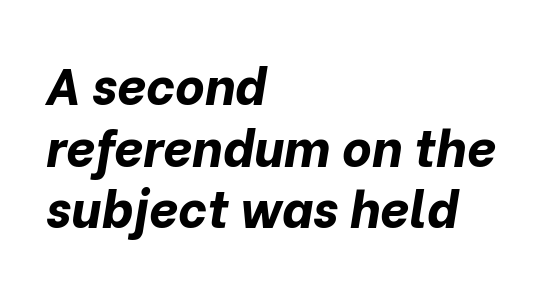
Strokes here are thick enough to call this a true bold. The tracking reads as untouched default to a designer's eye. The passage shown is not underscored anywhere. Every row of glyphs begins at an identical x-position on the left.
